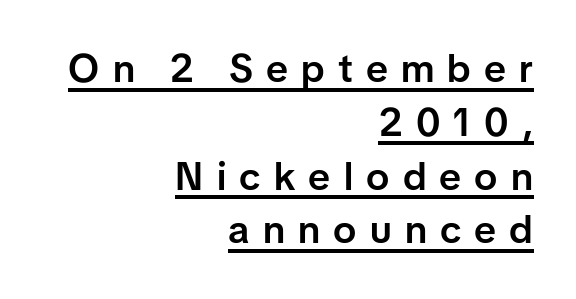
The image shows 39 px semibold sans-serif type, upright; set right-aligned, normal line spacing (1.38x), unusually wide letter spacing (+0.34 em), underlined; low stroke contrast and a medium x-height.
